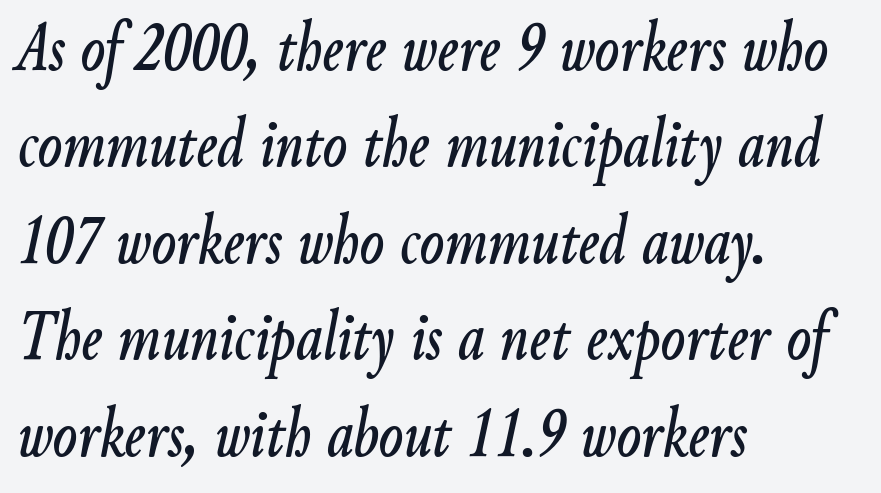
Q: Is the text italic (slanted)? A: Yes, it leans right by about 9 degrees.
Q: Is the text underlined? A: No.
Q: How is the paragraph aligned? A: Left-aligned.
Q: Is the spacing between letters normal or unusually wide? A: Normal.
Q: Is the spacing between lines tight, normal or loose? A: Normal.
Q: Width (condensed, normal, or wide)? A: Condensed.
Q: Stroke contrast? A: Low.
Q: x-height? A: Small.
Q: Monospaced? A: No.
